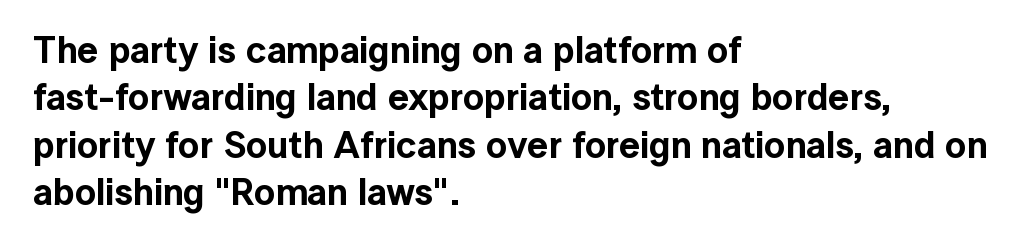
Q: Is the text italic (slanted)? A: No, it is upright.
Q: Is the typeface a serif or a sans-serif typeface? A: Sans-serif.
Q: Is the text underlined? A: No.
Q: How is the paragraph aligned? A: Left-aligned.
Q: Is the spacing between letters normal or unusually wide? A: Normal.
Q: Is the spacing between lines tight, normal or loose? A: Normal.
Q: Width (condensed, normal, or wide)? A: Normal.
Q: x-height? A: Medium.
Q: Monospaced? A: No.
